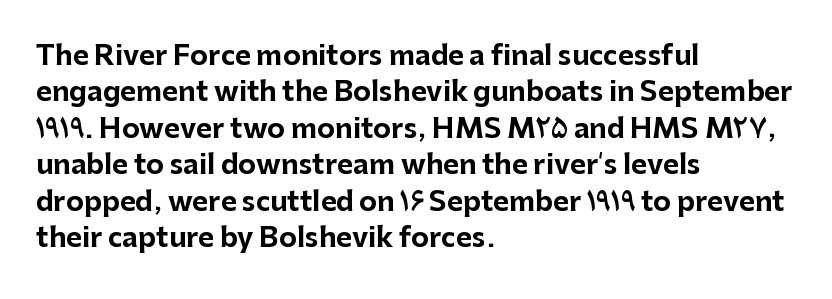
{"italic": "no", "bold": "yes", "underline": "no", "align": "left", "line_spacing": "normal", "line_spacing_ratio": 1.35, "letter_spacing": "normal", "letter_spacing_em": 0.0, "glyph_px": 27}
